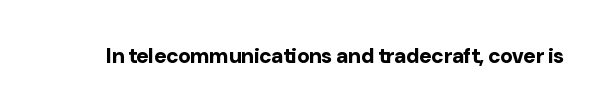
Q: Is the text bold? A: Yes.
Q: Is the text italic (slanted)? A: No, it is upright.
Q: Is the text underlined? A: No.
Q: Is the spacing between letters normal or unusually wide? A: Normal.
